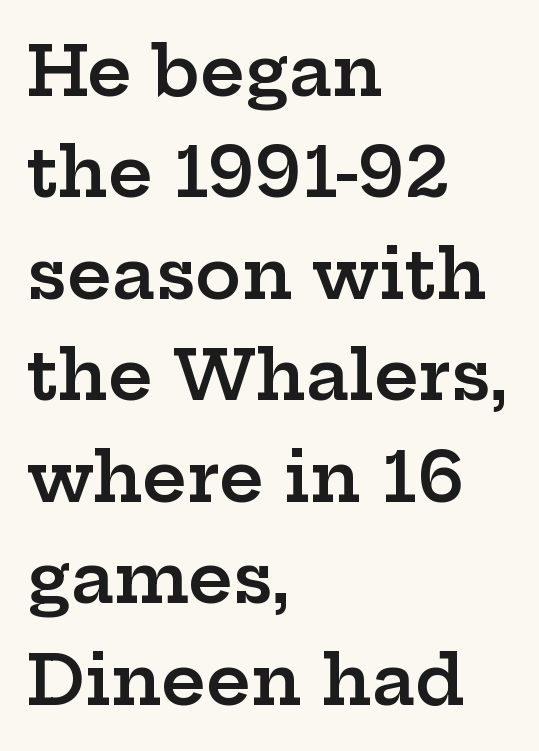
The image shows 69 px semibold, wide serif type, upright; set left-aligned, normal line spacing (1.47x), normal letter spacing, not underlined; low stroke contrast and a medium x-height.
